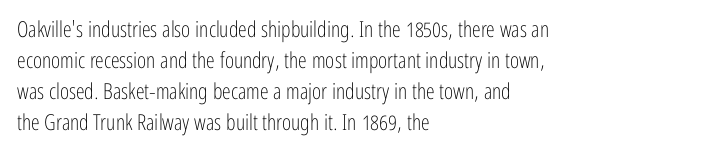
The words here are not underlined. Default kerning and tracking; the words read as compact shapes. The paragraph shown leans on its left margin. Posture: straight, roman, zero tilt. Vertical stems look standard width or narrower in stroke. Vertical spacing — default.
